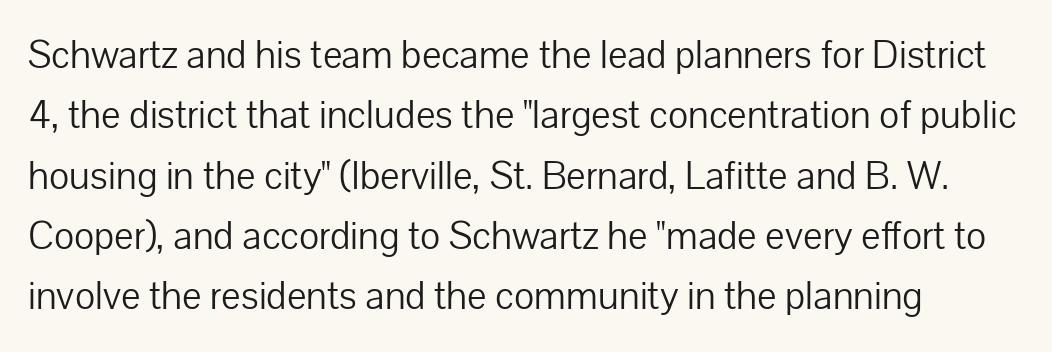
{"serif": "no", "italic": "no", "bold": "no", "weight": "light", "width": "normal", "stroke_contrast": "low", "x_height": "medium", "monospaced": "no", "underline": "no", "align": "left", "line_spacing": "normal", "line_spacing_ratio": 1.47, "letter_spacing": "normal", "letter_spacing_em": 0.0, "glyph_px": 41}
